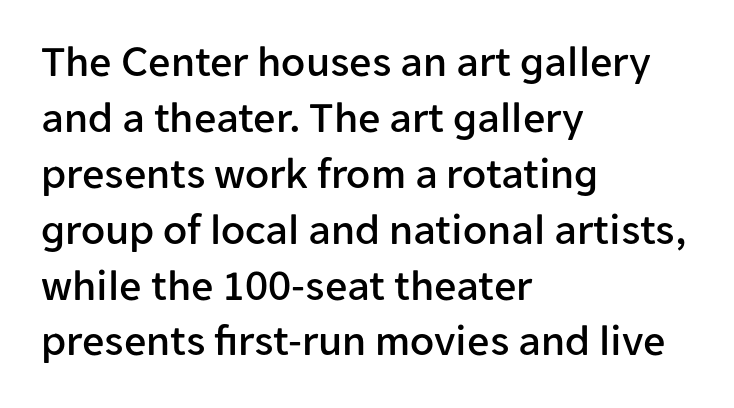
The image shows 44 px sans-serif type, upright; set left-aligned, normal line spacing (1.27x), normal letter spacing, not underlined; low stroke contrast and a medium x-height.
